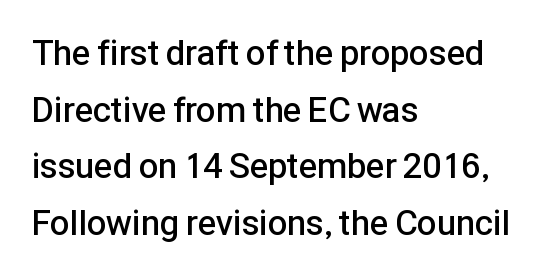
{"serif": "no", "italic": "no", "bold": "semi", "weight": "semibold", "width": "normal", "stroke_contrast": "low", "x_height": "medium", "monospaced": "no", "underline": "no", "align": "left", "line_spacing": "normal", "line_spacing_ratio": 1.62, "letter_spacing": "normal", "letter_spacing_em": 0.0, "glyph_px": 35}
